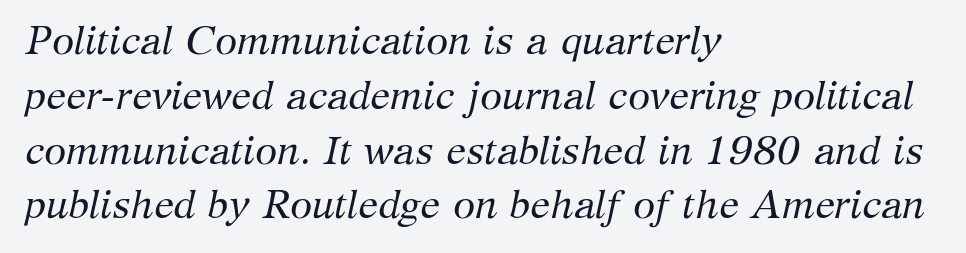
The image shows 40 px regular-weight serif type, italic (leaning right); set left-aligned, normal line spacing (1.37x), normal letter spacing, not underlined; medium stroke contrast and a medium x-height.
